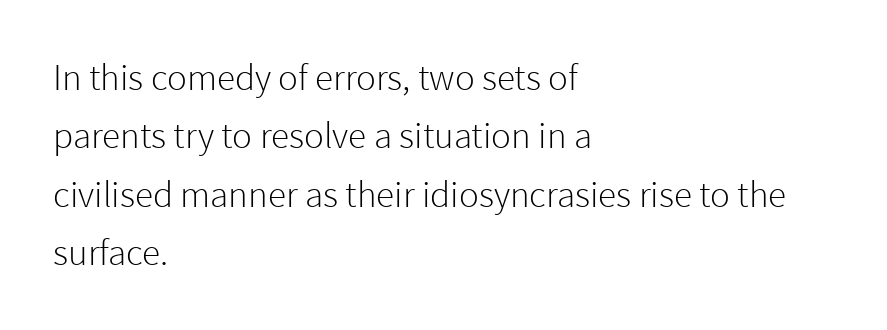
Do the letters lean? They stand straight. Vertical spacing — default. Weight: not bold — regular or lighter. The text was rendered using a sans face with plain stroke endings. Decoration check: the copy has no underline.
